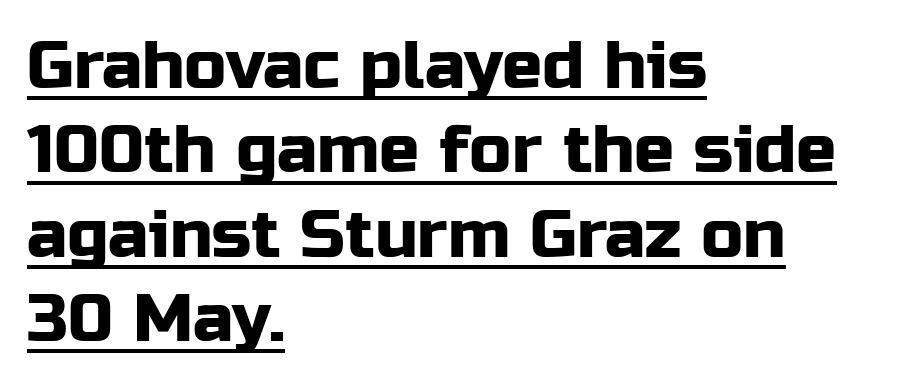
Q: Is the text italic (slanted)? A: No, it is upright.
Q: Is the typeface a serif or a sans-serif typeface? A: Sans-serif.
Q: Is the text underlined? A: Yes.
Q: How is the paragraph aligned? A: Left-aligned.
Q: Is the spacing between letters normal or unusually wide? A: Normal.
Q: Is the spacing between lines tight, normal or loose? A: Normal.
Q: Width (condensed, normal, or wide)? A: Normal.
Q: Stroke contrast? A: Low.
Q: x-height? A: Medium.
Q: Monospaced? A: No.
